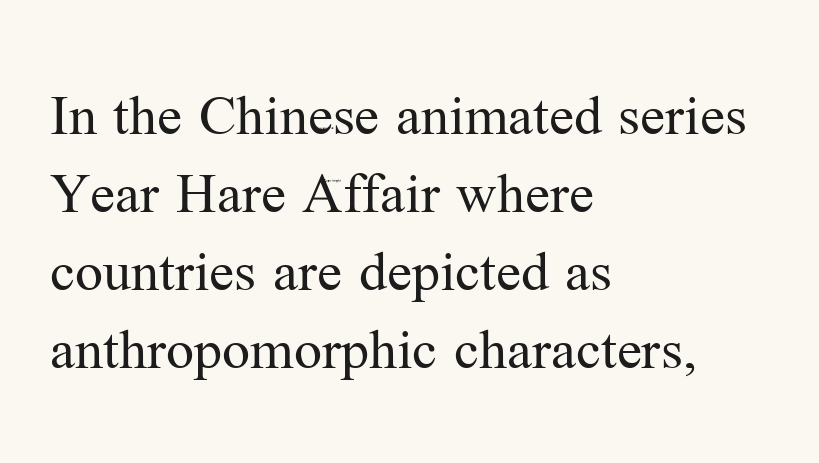
Think of a printed novel: that variable character pitch is what you see here. Compared with typical paragraphs, the rows here are spaced about the same. The cut favours lightness, reaching ordinary text weight at its darkest. A typesetter would call this zero additional tracking. This is roman type, the default non-slanted kind.
